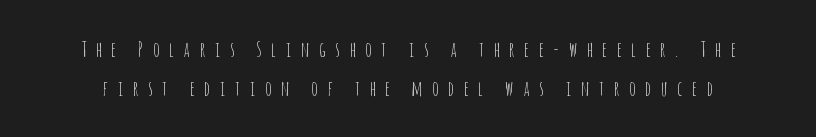
The image shows 20 px text type, upright; set loose line spacing (1.93x), unusually wide letter spacing (+0.48 em), not underlined.
